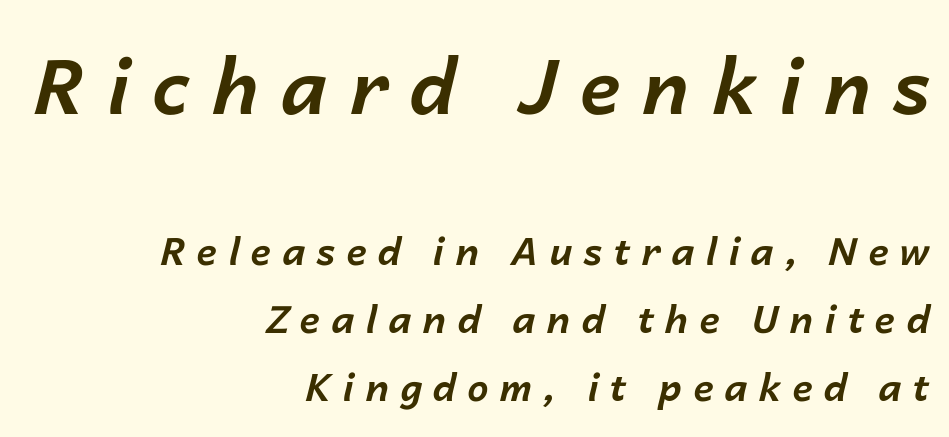
{"italic": "yes", "lean": "right", "slant_degrees": 14, "bold": "yes", "weight": "bold", "width": "normal", "stroke_contrast": "low", "x_height": "medium", "monospaced": "no", "underline": "no", "align": "right", "line_spacing_ratio": 1.79, "letter_spacing": "wide", "letter_spacing_em": 0.29, "larger_block": "first", "size_ratio": 2.0, "glyph_px": 76}
